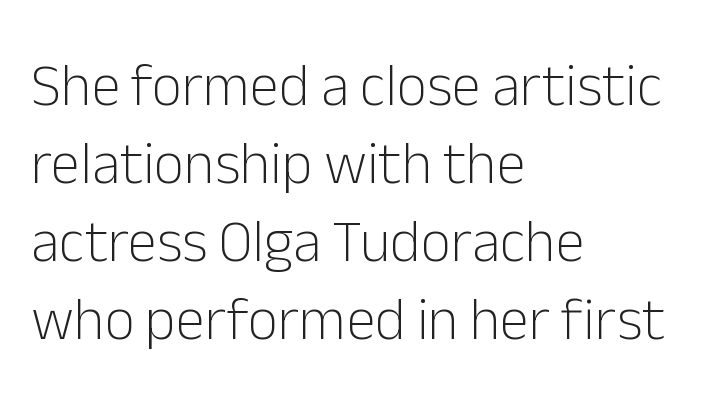
{"serif": "no", "italic": "no", "bold": "no", "weight": "light", "width": "normal", "stroke_contrast": "low", "x_height": "medium", "monospaced": "no", "underline": "no", "align": "left", "line_spacing": "normal", "line_spacing_ratio": 1.32, "letter_spacing": "normal", "letter_spacing_em": 0.0, "glyph_px": 59}
